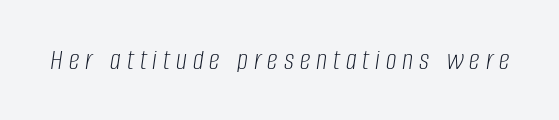
{"italic": "yes", "lean": "right", "slant_degrees": 8, "bold": "no", "weight": "light", "width": "condensed", "stroke_contrast": "low", "x_height": "large", "monospaced": "no", "underline": "no", "letter_spacing": "wide", "letter_spacing_em": 0.2, "glyph_px": 30}
